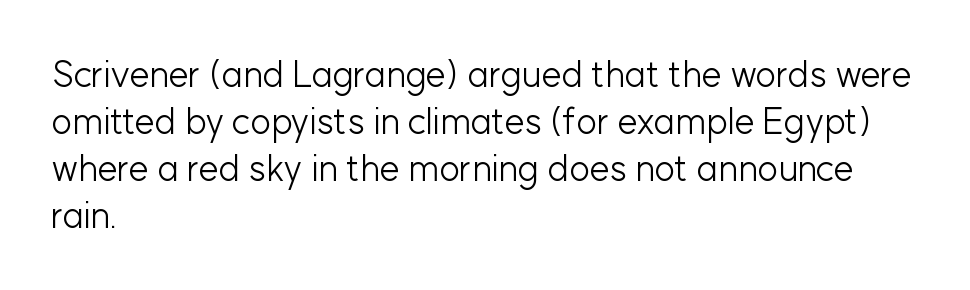
{"serif": "no", "italic": "no", "bold": "no", "weight": "light", "width": "normal", "stroke_contrast": "low", "x_height": "medium", "monospaced": "no", "underline": "no", "align": "left", "line_spacing": "normal", "line_spacing_ratio": 1.31, "letter_spacing": "normal", "letter_spacing_em": 0.0, "glyph_px": 36}
